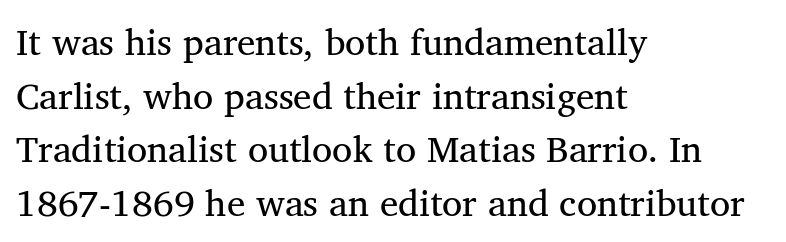
{"serif": "yes", "width": "normal", "stroke_contrast": "medium", "x_height": "medium", "monospaced": "no", "underline": "no", "align": "left", "line_spacing": "normal", "line_spacing_ratio": 1.45, "letter_spacing": "normal", "letter_spacing_em": 0.0, "glyph_px": 37}
